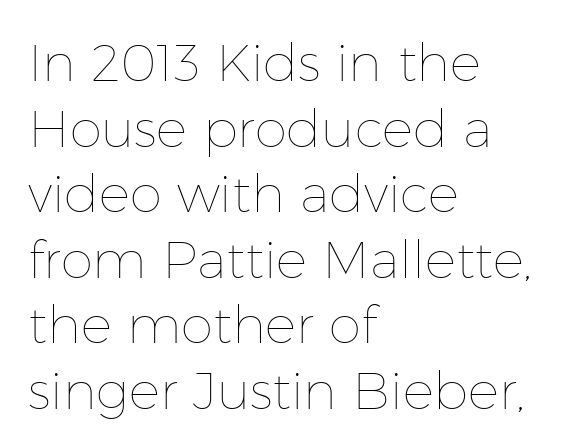
Q: Is the text bold? A: No.
Q: Is the text italic (slanted)? A: No, it is upright.
Q: Is the text underlined? A: No.
Q: How is the paragraph aligned? A: Left-aligned.
Q: Is the spacing between letters normal or unusually wide? A: Normal.
Q: Is the spacing between lines tight, normal or loose? A: Normal.
Q: Width (condensed, normal, or wide)? A: Normal.
Q: Stroke contrast? A: Low.
Q: x-height? A: Medium.
Q: Monospaced? A: No.
